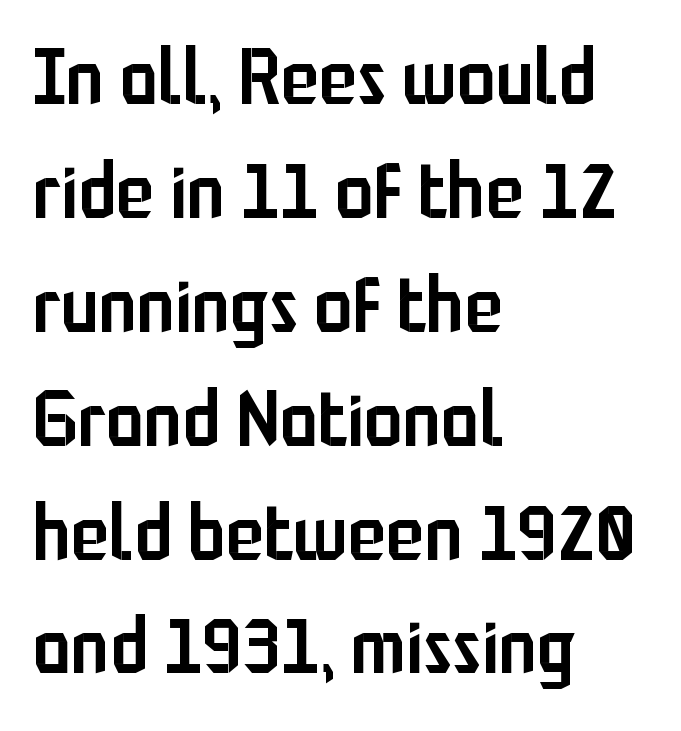
Q: Is the text bold? A: Semi-bold.
Q: Is the text italic (slanted)? A: No, it is upright.
Q: Is the typeface a serif or a sans-serif typeface? A: Sans-serif.
Q: Is the text underlined? A: No.
Q: How is the paragraph aligned? A: Left-aligned.
Q: Is the spacing between letters normal or unusually wide? A: Normal.
Q: Is the spacing between lines tight, normal or loose? A: Normal.
Q: Width (condensed, normal, or wide)? A: Condensed.
Q: Stroke contrast? A: Low.
Q: x-height? A: Medium.
Q: Monospaced? A: No.
